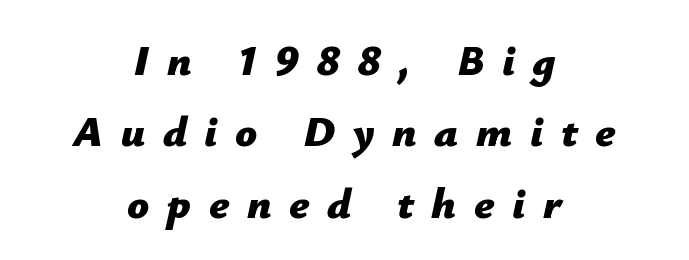
Q: Is the text bold? A: Yes.
Q: Is the text italic (slanted)? A: Yes, it leans right by about 12 degrees.
Q: Is the text underlined? A: No.
Q: How is the paragraph aligned? A: Centered.
Q: Is the spacing between letters normal or unusually wide? A: Unusually wide.
Q: Is the spacing between lines tight, normal or loose? A: Normal.
Q: Width (condensed, normal, or wide)? A: Normal.
Q: Stroke contrast? A: Low.
Q: x-height? A: Medium.
Q: Monospaced? A: No.
